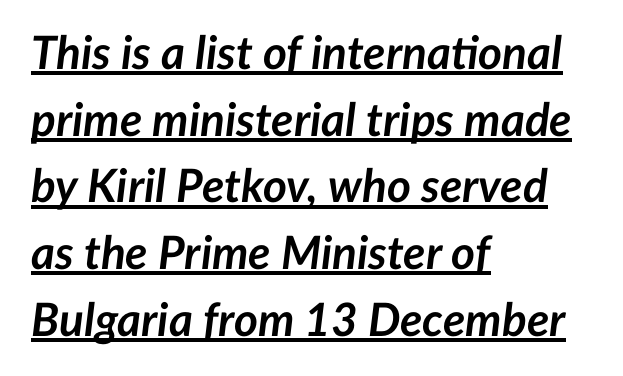
Q: Is the text bold? A: Yes.
Q: Is the text italic (slanted)? A: Yes, it leans right by about 7 degrees.
Q: Is the text underlined? A: Yes.
Q: How is the paragraph aligned? A: Left-aligned.
Q: Is the spacing between letters normal or unusually wide? A: Normal.
Q: Is the spacing between lines tight, normal or loose? A: Normal.
Q: Width (condensed, normal, or wide)? A: Normal.
Q: Stroke contrast? A: Low.
Q: x-height? A: Medium.
Q: Monospaced? A: No.
